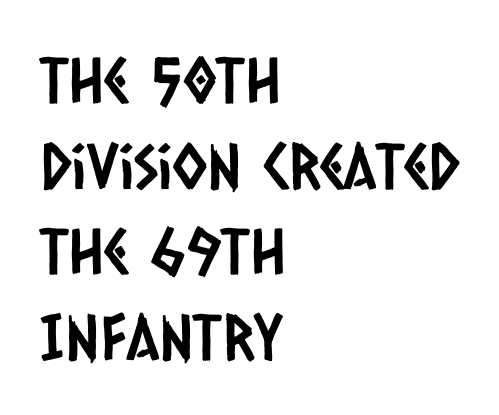
The image shows 63 px condensed sans-serif type; set left-aligned, normal line spacing (1.36x), normal letter spacing, not underlined; low stroke contrast and a large x-height.
